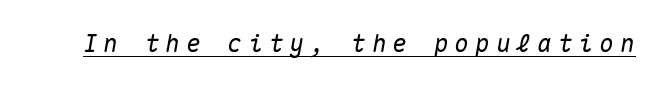
{"italic": "yes", "lean": "right", "slant_degrees": 10, "underline": "yes", "letter_spacing": "wide", "letter_spacing_em": 0.26, "glyph_px": 24}
